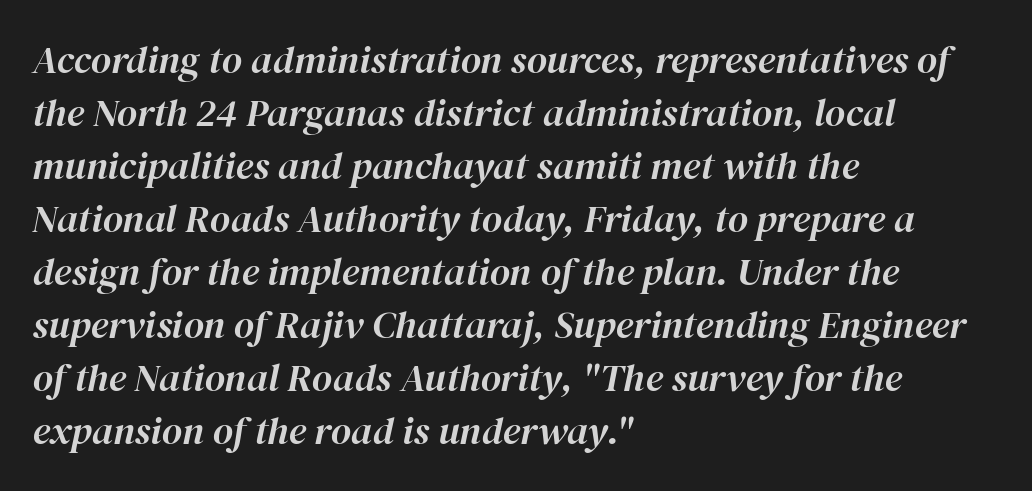
Q: Is the text italic (slanted)? A: Yes, it leans right by about 12 degrees.
Q: Is the text underlined? A: No.
Q: How is the paragraph aligned? A: Left-aligned.
Q: Is the spacing between letters normal or unusually wide? A: Normal.
Q: Is the spacing between lines tight, normal or loose? A: Normal.
Q: Width (condensed, normal, or wide)? A: Normal.
Q: Stroke contrast? A: High.
Q: x-height? A: Medium.
Q: Monospaced? A: No.
